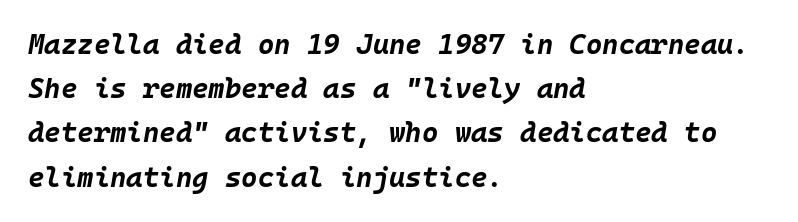
{"italic": "yes", "lean": "right", "slant_degrees": 10, "bold": "yes", "weight": "bold", "width": "normal", "stroke_contrast": "low", "x_height": "large", "monospaced": "yes", "underline": "no", "align": "left", "line_spacing": "normal", "line_spacing_ratio": 1.58, "letter_spacing": "normal", "letter_spacing_em": 0.0, "glyph_px": 28}
